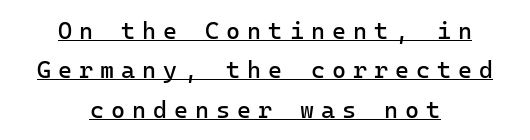
Q: Is the text bold? A: No.
Q: Is the text italic (slanted)? A: No, it is upright.
Q: Is the text underlined? A: Yes.
Q: How is the paragraph aligned? A: Centered.
Q: Is the spacing between letters normal or unusually wide? A: Unusually wide.
Q: Is the spacing between lines tight, normal or loose? A: Normal.
